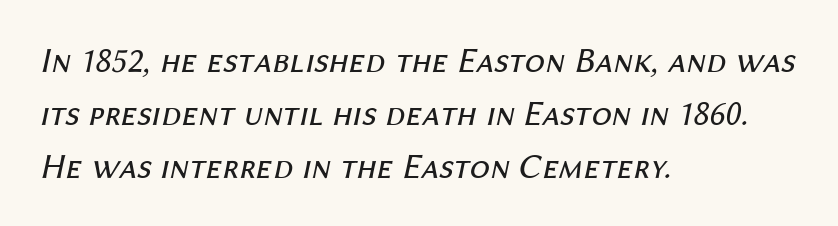
Q: Is the text bold? A: No.
Q: Is the text italic (slanted)? A: Yes, it leans right by about 12 degrees.
Q: Is the text underlined? A: No.
Q: How is the paragraph aligned? A: Left-aligned.
Q: Is the spacing between letters normal or unusually wide? A: Normal.
Q: Is the spacing between lines tight, normal or loose? A: Normal.
Q: Width (condensed, normal, or wide)? A: Normal.
Q: Stroke contrast? A: Medium.
Q: x-height? A: Medium.
Q: Monospaced? A: No.
